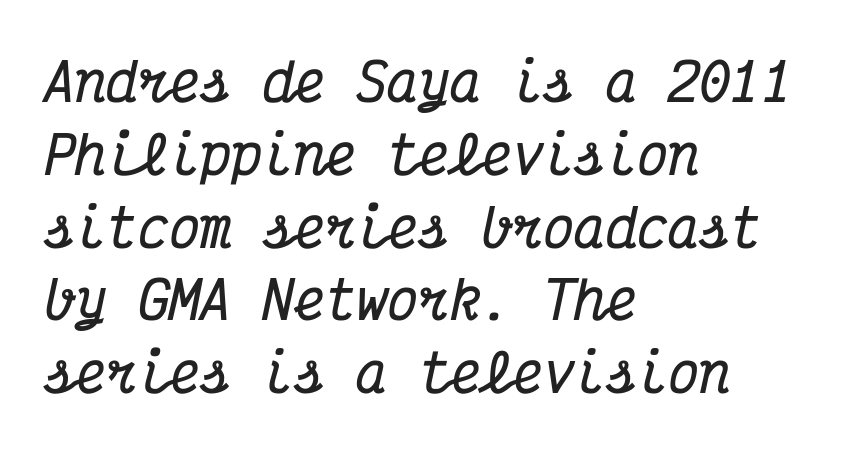
These lines are composed in type with serifs. Successive baselines arrive at the customary interval. Is this a fixed-width face? Yes — each glyph sits in an identical cell. Compared with ordinary roman type, these characters are visibly tilted. Compared with typical body copy, the letter spacing here is the same.
